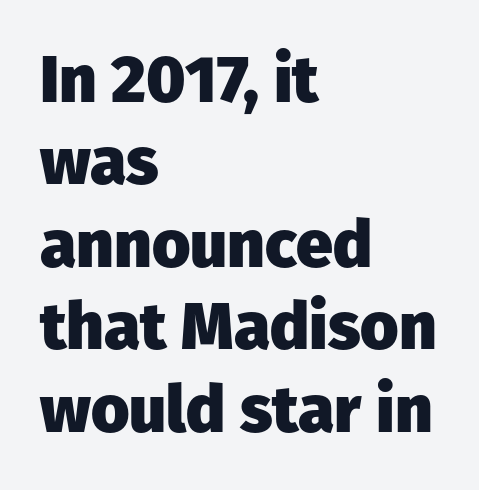
The image shows 66 px heavy sans-serif type, upright; set left-aligned, normal line spacing (1.25x), normal letter spacing, not underlined; low stroke contrast and a medium x-height.
